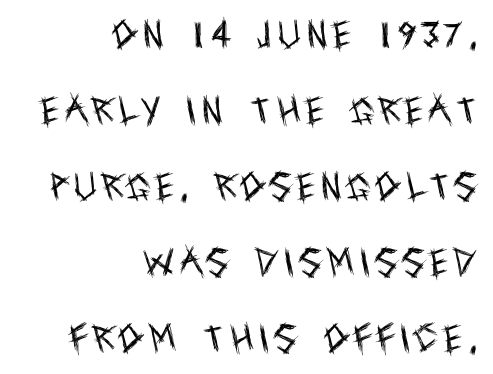
{"serif": "no", "italic": "no", "bold": "no", "weight": "regular", "width": "condensed", "x_height": "large", "monospaced": "no", "underline": "no", "align": "right", "line_spacing": "loose", "line_spacing_ratio": 2.45, "glyph_px": 31}
